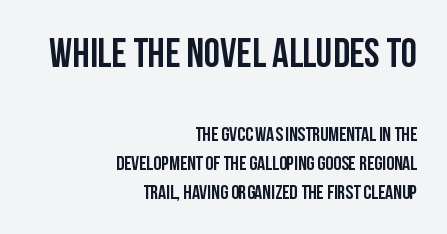
Characters follow at the spacing the type designer built in. One-word summary of the alignment: right. Spacing verdict: proportional, widths tailored to each character. The sample has been set heavy, in full bold.
